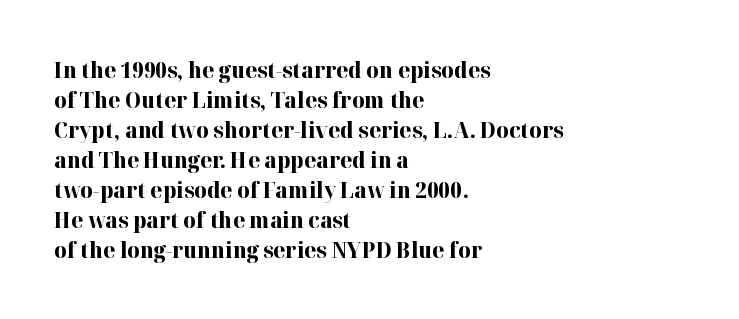
Italic: no, the glyphs are upright roman. Standard letterfit; no display-style spreading of the glyphs. Glance below the letters and you will spot only blank space. Its strokes are broad and dark, the hallmark of bold type.
